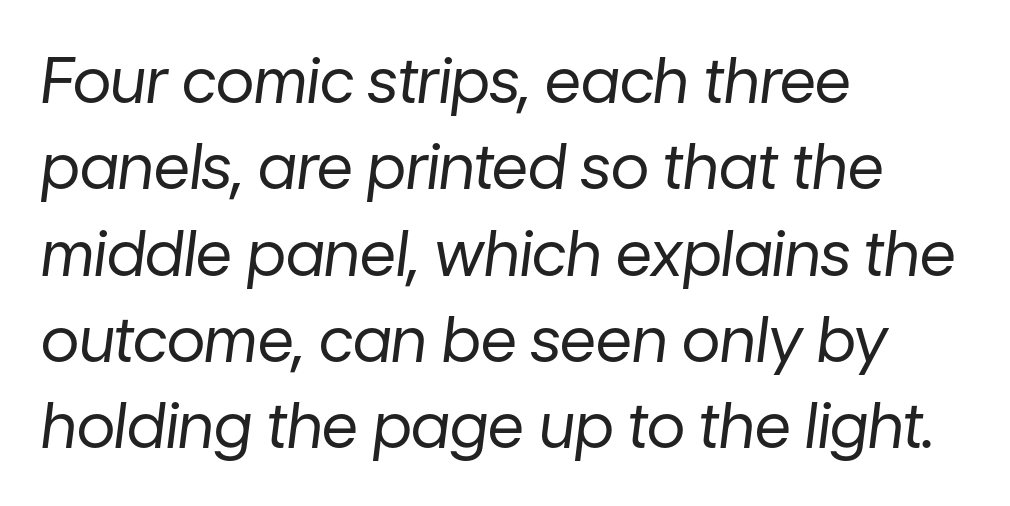
The image shows 63 px regular-weight type, italic (leaning right); set left-aligned, normal line spacing (1.37x), normal letter spacing, not underlined; low stroke contrast and a medium x-height.
